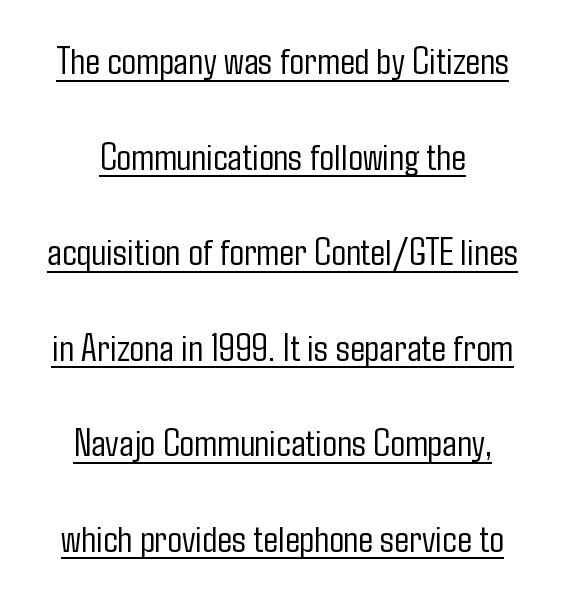
{"serif": "no", "italic": "no", "bold": "no", "weight": "light", "width": "condensed", "stroke_contrast": "low", "x_height": "medium", "monospaced": "no", "underline": "yes", "align": "center", "line_spacing": "loose", "line_spacing_ratio": 2.45, "letter_spacing": "normal", "letter_spacing_em": 0.0, "glyph_px": 39}
